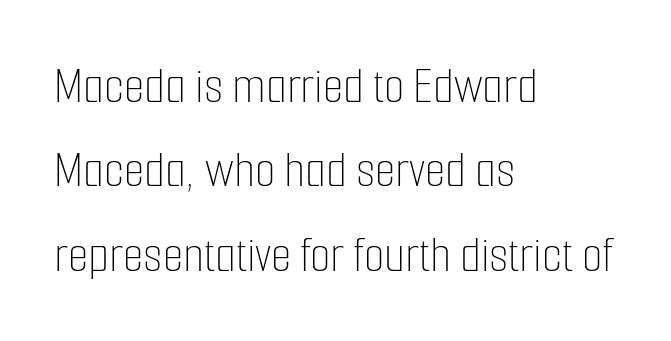
Q: Is the text bold? A: No.
Q: Is the text italic (slanted)? A: No, it is upright.
Q: Is the text underlined? A: No.
Q: How is the paragraph aligned? A: Left-aligned.
Q: Is the spacing between letters normal or unusually wide? A: Normal.
Q: Is the spacing between lines tight, normal or loose? A: Normal.
Q: Width (condensed, normal, or wide)? A: Condensed.
Q: Stroke contrast? A: Low.
Q: x-height? A: Medium.
Q: Monospaced? A: No.
